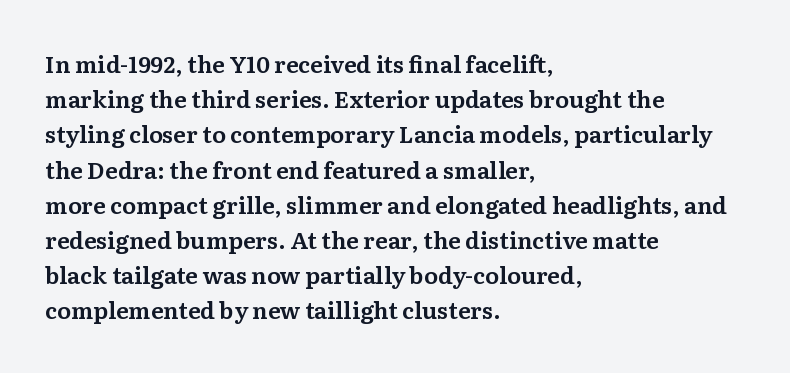
The designer left line spacing at the default. The face used here is rendered with its standard letterfit. The letters stand upright; this is a roman face. The rag falls on the right side of this text block. The words here are not underlined.
